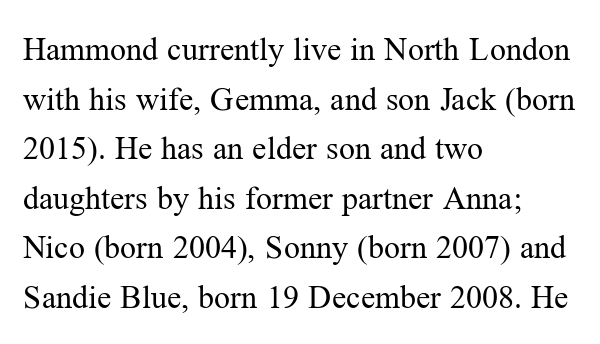
The image shows 32 px regular-weight serif type, upright; set left-aligned, normal line spacing (1.55x), normal letter spacing, not underlined; medium stroke contrast and a medium x-height.
